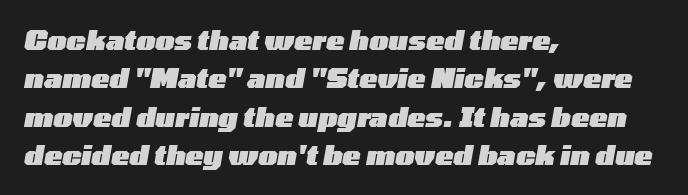
The image shows 27 px bold type, italic (leaning right); set left-aligned, normal line spacing (1.42x), normal letter spacing, not underlined.
